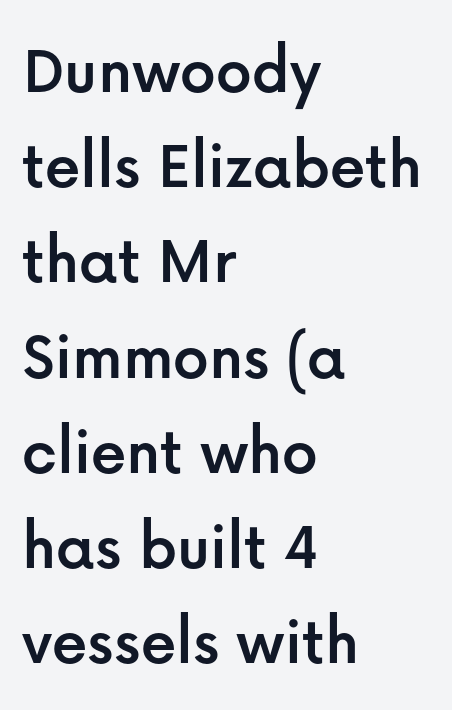
The image shows 70 px sans-serif type, upright; set left-aligned, normal line spacing (1.36x), normal letter spacing, not underlined; low stroke contrast and a medium x-height.
